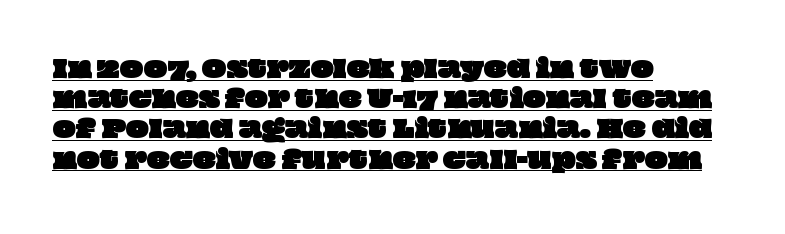
The image shows 24 px text type; set left-aligned, normal line spacing (1.26x), normal letter spacing, underlined.
